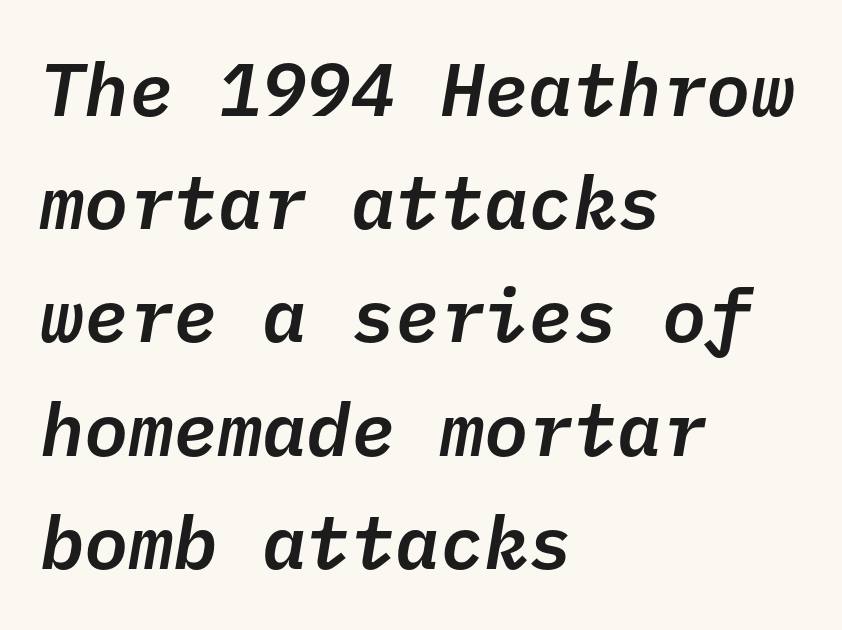
A typesetter would call this zero additional tracking. Each letter, wide or thin by design, is forced into the same width here. Would a proofreader flag this as italicized? Yes. Has an underline been added? It has not. Horizontally, the lines are justified to the leading edge only.
